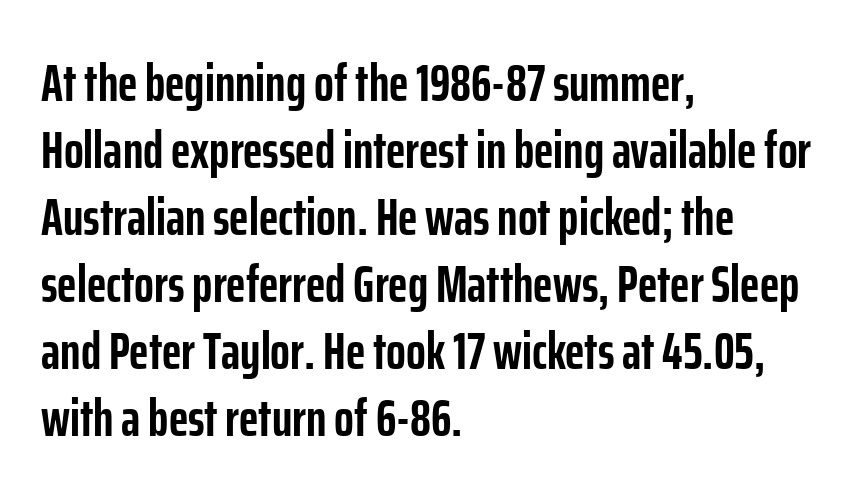
Q: Is the text bold? A: Yes.
Q: Is the text italic (slanted)? A: No, it is upright.
Q: Is the typeface a serif or a sans-serif typeface? A: Sans-serif.
Q: Is the text underlined? A: No.
Q: How is the paragraph aligned? A: Left-aligned.
Q: Is the spacing between letters normal or unusually wide? A: Normal.
Q: Is the spacing between lines tight, normal or loose? A: Normal.
Q: Width (condensed, normal, or wide)? A: Condensed.
Q: Stroke contrast? A: Low.
Q: x-height? A: Medium.
Q: Monospaced? A: No.
